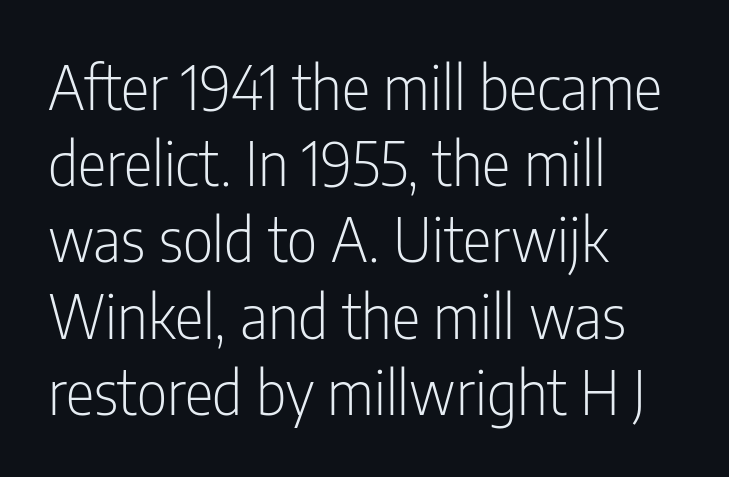
{"serif": "no", "italic": "no", "bold": "no", "weight": "light", "width": "condensed", "stroke_contrast": "low", "x_height": "medium", "monospaced": "no", "underline": "no", "align": "left", "line_spacing": "normal", "line_spacing_ratio": 1.27, "letter_spacing": "normal", "letter_spacing_em": 0.0, "glyph_px": 60}
